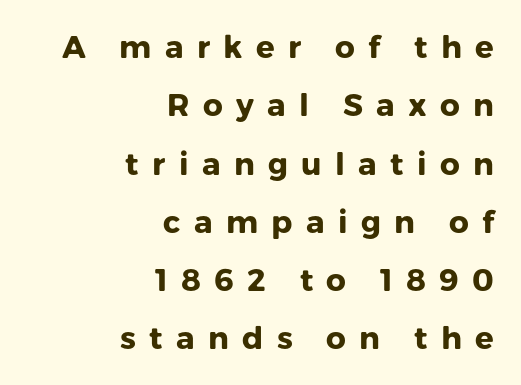
Q: Is the text bold? A: Yes.
Q: Is the text italic (slanted)? A: No, it is upright.
Q: Is the typeface a serif or a sans-serif typeface? A: Sans-serif.
Q: Is the text underlined? A: No.
Q: How is the paragraph aligned? A: Right-aligned.
Q: Is the spacing between letters normal or unusually wide? A: Unusually wide.
Q: Width (condensed, normal, or wide)? A: Normal.
Q: Stroke contrast? A: Low.
Q: x-height? A: Medium.
Q: Monospaced? A: No.
